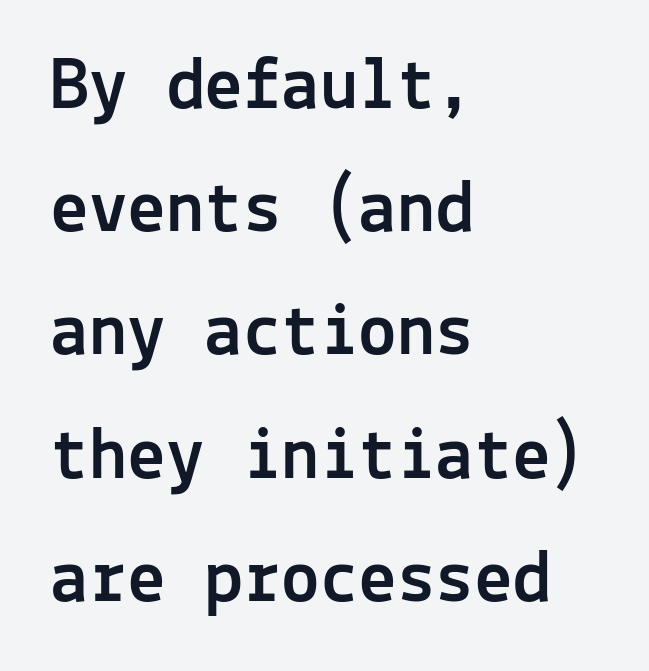
The image shows 77 px sans-serif type, upright, monospaced; set left-aligned, normal line spacing (1.6x), normal letter spacing, not underlined; a medium x-height.
